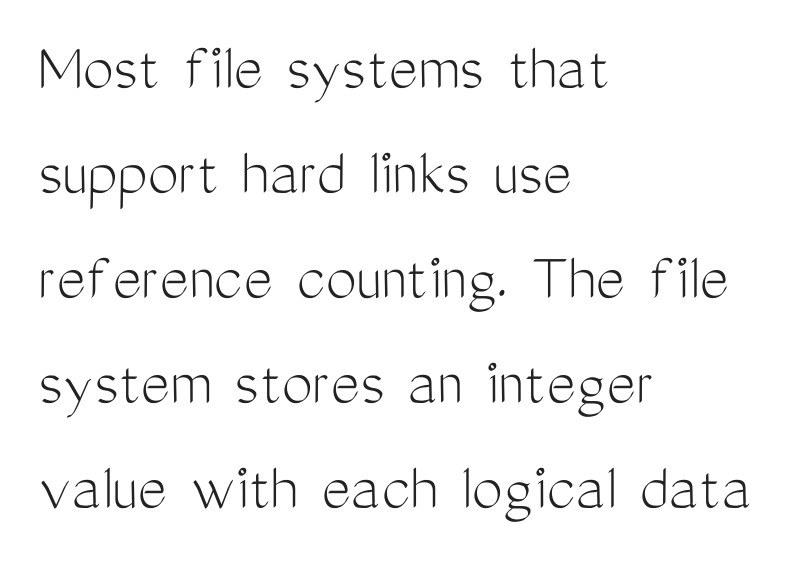
Rows of type keep a routine distance in the vertical direction. The glyphs in this specimen are sans serif. Look at the tracking — it's just the regular setting, nothing added. The passage shown is typed in a proportional face where columns would drift. Horizontally, the lines are justified to the leading edge only.
